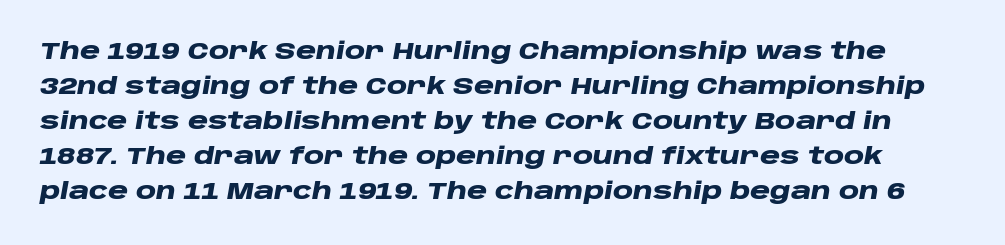
Q: Is the text bold? A: Yes.
Q: Is the text italic (slanted)? A: Yes, it leans right by about 10 degrees.
Q: Is the text underlined? A: No.
Q: Is the spacing between letters normal or unusually wide? A: Normal.
Q: Is the spacing between lines tight, normal or loose? A: Normal.
